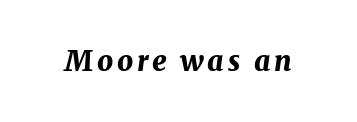
{"italic": "yes", "lean": "right", "slant_degrees": 7, "bold": "yes", "weight": "bold", "width": "normal", "stroke_contrast": "medium", "x_height": "medium", "monospaced": "no", "underline": "no", "glyph_px": 28}
